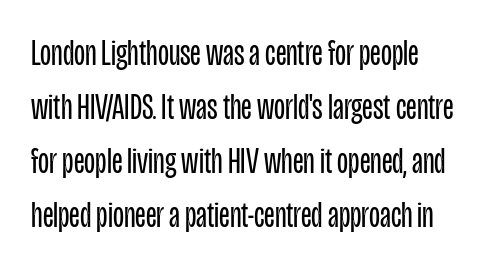
A typesetter would call this proportional, since set widths differ per character. Students, note that the glyphs here touch the page at normal intervals. This is the regular roman posture of the typeface. The designer went with a sans here, leaving each stem footless.
